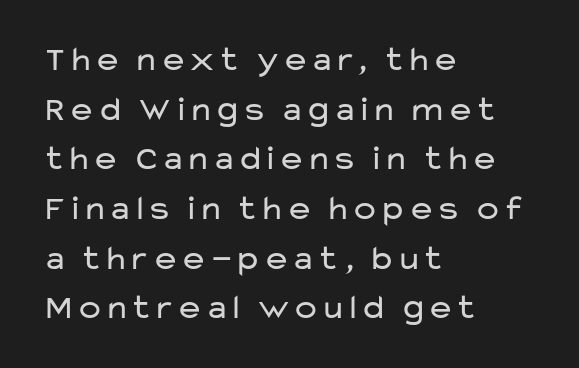
The image shows 35 px regular-weight, wide sans-serif type, upright; set left-aligned, normal line spacing (1.42x), normal letter spacing, not underlined; low stroke contrast and a medium x-height.
